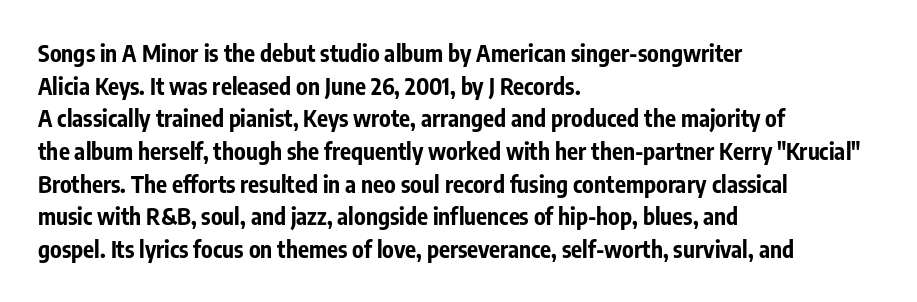
Q: Is the text bold? A: Yes.
Q: Is the text italic (slanted)? A: No, it is upright.
Q: Is the text underlined? A: No.
Q: How is the paragraph aligned? A: Left-aligned.
Q: Is the spacing between letters normal or unusually wide? A: Normal.
Q: Is the spacing between lines tight, normal or loose? A: Normal.
